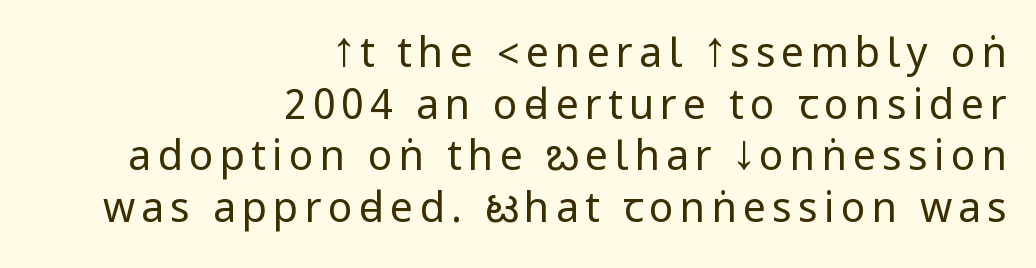
The image shows 41 px regular-weight, condensed sans-serif type, upright; set right-aligned, normal line spacing (1.26x), not underlined; low stroke contrast.
